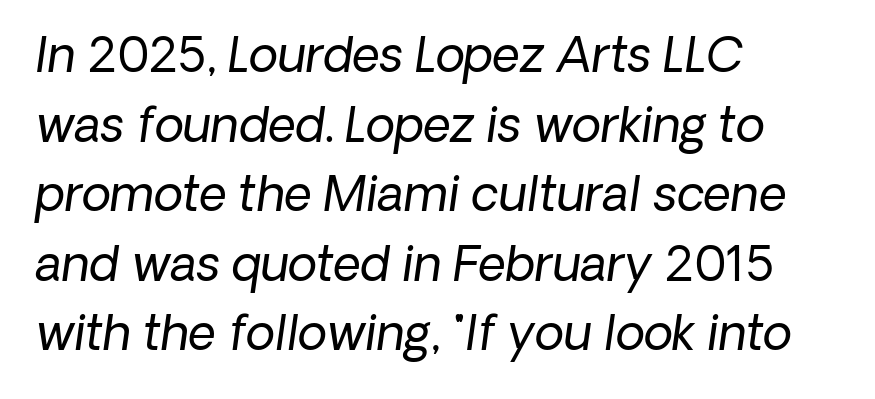
Q: Is the text bold? A: No.
Q: Is the typeface a serif or a sans-serif typeface? A: Sans-serif.
Q: Is the text underlined? A: No.
Q: How is the paragraph aligned? A: Left-aligned.
Q: Is the spacing between letters normal or unusually wide? A: Normal.
Q: Is the spacing between lines tight, normal or loose? A: Normal.
Q: Width (condensed, normal, or wide)? A: Normal.
Q: Stroke contrast? A: Low.
Q: x-height? A: Medium.
Q: Monospaced? A: No.
